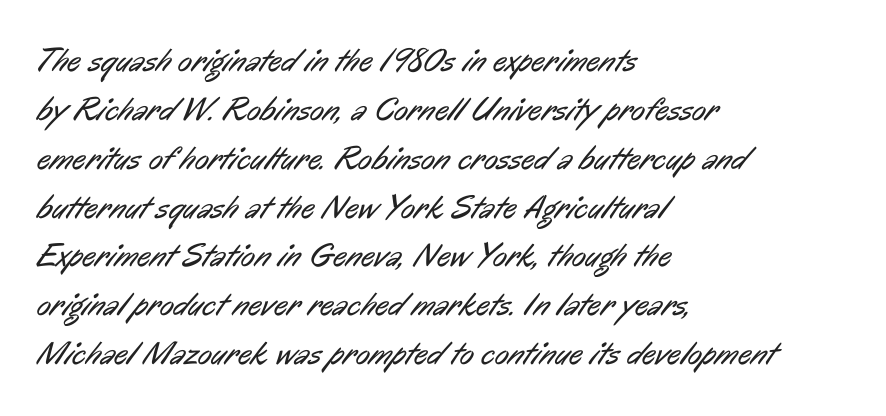
Q: Is the text bold? A: No.
Q: Is the typeface a serif or a sans-serif typeface? A: Sans-serif.
Q: Is the text underlined? A: No.
Q: How is the paragraph aligned? A: Left-aligned.
Q: Is the spacing between letters normal or unusually wide? A: Normal.
Q: Is the spacing between lines tight, normal or loose? A: Normal.
Q: Width (condensed, normal, or wide)? A: Condensed.
Q: Stroke contrast? A: Low.
Q: x-height? A: Medium.
Q: Monospaced? A: No.
